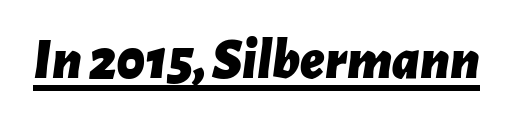
Q: Is the text bold? A: Yes.
Q: Is the text italic (slanted)? A: Yes, it leans right by about 7 degrees.
Q: Is the text underlined? A: Yes.
Q: Is the spacing between letters normal or unusually wide? A: Normal.
Q: Width (condensed, normal, or wide)? A: Normal.
Q: Stroke contrast? A: Low.
Q: x-height? A: Medium.
Q: Monospaced? A: No.
